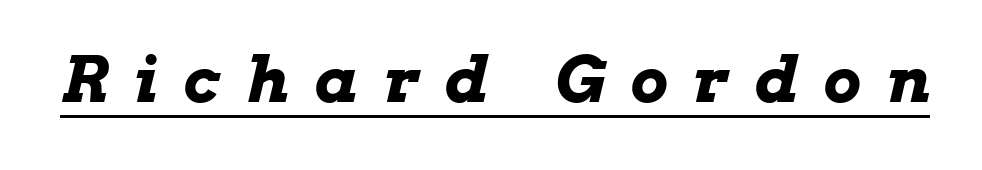
{"italic": "yes", "lean": "right", "slant_degrees": 13, "bold": "yes", "weight": "bold", "width": "wide", "stroke_contrast": "low", "x_height": "medium", "monospaced": "no", "underline": "yes", "letter_spacing": "wide", "letter_spacing_em": 0.4, "glyph_px": 64}
